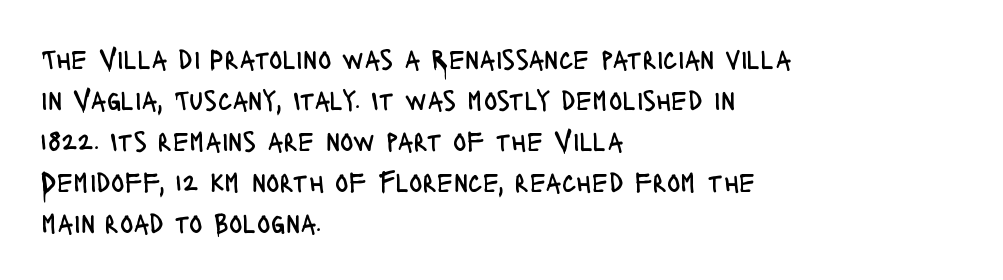
Anything drawn beneath the words? Only blank space. In terms of posture, this sample is upright. Observe the absence of serifs on each vertical stroke in this sample. Weight: in the light-to-regular range. How are the letters spaced? Ordinarily, with no added tracking.
